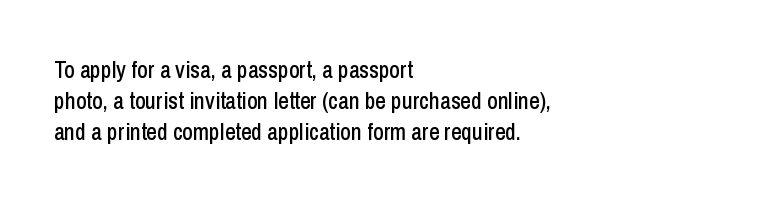
Q: Is the text italic (slanted)? A: No, it is upright.
Q: Is the text underlined? A: No.
Q: How is the paragraph aligned? A: Left-aligned.
Q: Is the spacing between letters normal or unusually wide? A: Normal.
Q: Is the spacing between lines tight, normal or loose? A: Normal.
